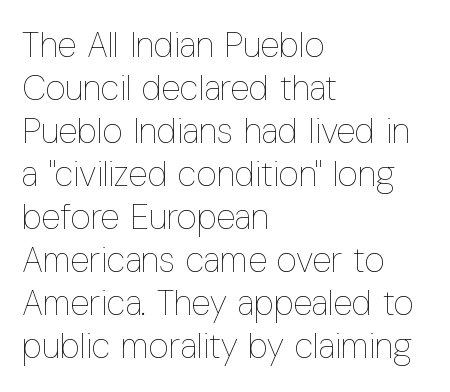
Q: Is the text bold? A: No.
Q: Is the text italic (slanted)? A: No, it is upright.
Q: Is the text underlined? A: No.
Q: How is the paragraph aligned? A: Left-aligned.
Q: Is the spacing between letters normal or unusually wide? A: Normal.
Q: Width (condensed, normal, or wide)? A: Condensed.
Q: Stroke contrast? A: Low.
Q: x-height? A: Medium.
Q: Monospaced? A: No.
